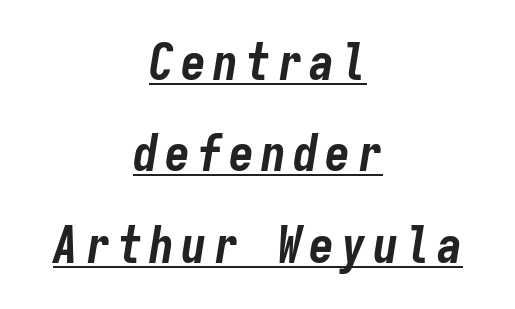
Q: Is the text bold? A: Yes.
Q: Is the text italic (slanted)? A: Yes, it leans right by about 9 degrees.
Q: Is the text underlined? A: Yes.
Q: How is the paragraph aligned? A: Centered.
Q: Width (condensed, normal, or wide)? A: Condensed.
Q: Stroke contrast? A: Low.
Q: x-height? A: Medium.
Q: Monospaced? A: Yes.
